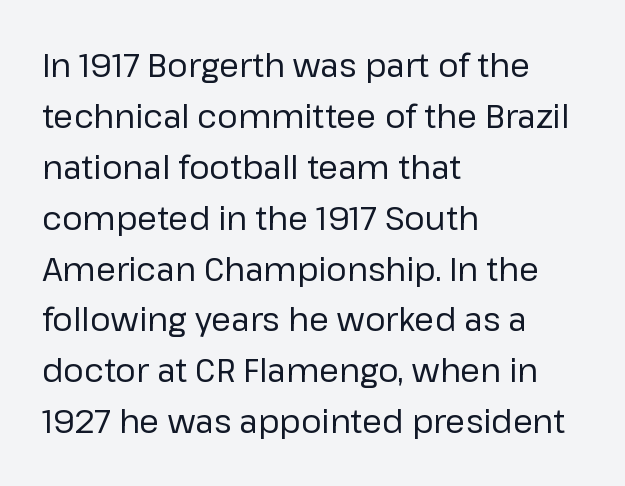
{"serif": "no", "italic": "no", "bold": "no", "weight": "regular", "width": "normal", "stroke_contrast": "low", "x_height": "medium", "monospaced": "no", "underline": "no", "align": "left", "line_spacing": "normal", "line_spacing_ratio": 1.59, "letter_spacing": "normal", "letter_spacing_em": 0.0, "glyph_px": 32}
